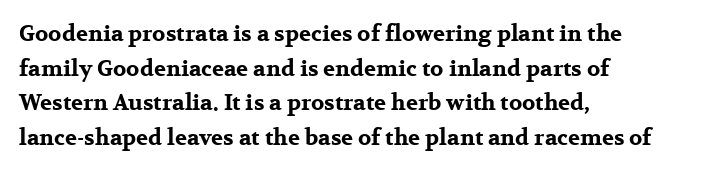
The image shows 22 px bold type, upright; set left-aligned, normal line spacing (1.57x), normal letter spacing, not underlined.
